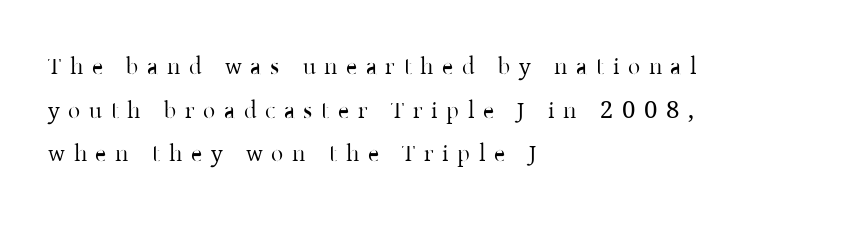
The image shows 24 px text type, upright; set left-aligned, line spacing 1.82x, unusually wide letter spacing (+0.36 em), not underlined.
